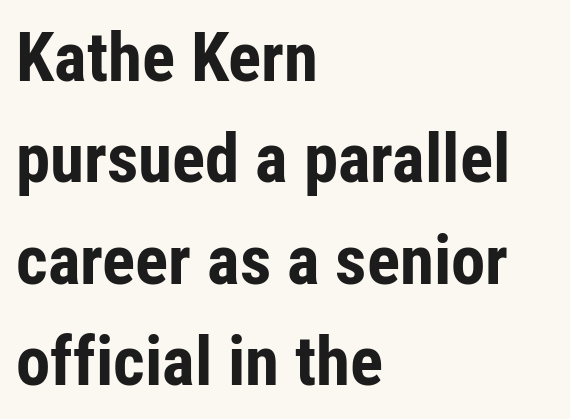
If you measured baseline to baseline, you'd find a middling distance. Nothing sits at the stroke ends, so this counts as sans-serif. Visually the block forms a straight wall on the left and a jagged coastline on the right. A typesetter would call this zero additional tracking. Glance below the letters and you will spot only blank space. Do the letters lean? They stand straight.
